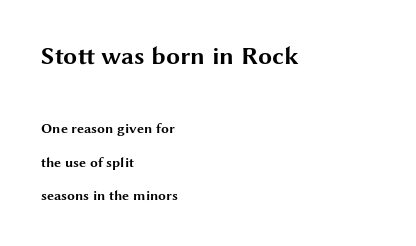
Q: Is the text bold? A: Yes.
Q: Is the text italic (slanted)? A: No, it is upright.
Q: Is the text underlined? A: No.
Q: How is the paragraph aligned? A: Left-aligned.
Q: Is the spacing between letters normal or unusually wide? A: Normal.
Q: Is the spacing between lines tight, normal or loose? A: Loose.
Q: Which block of text is set in a larger size, the first (top) or the second (bottom)? A: The first (top) one.
